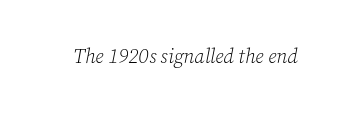
The image shows 20 px text type, italic (leaning right); set normal letter spacing, not underlined.
